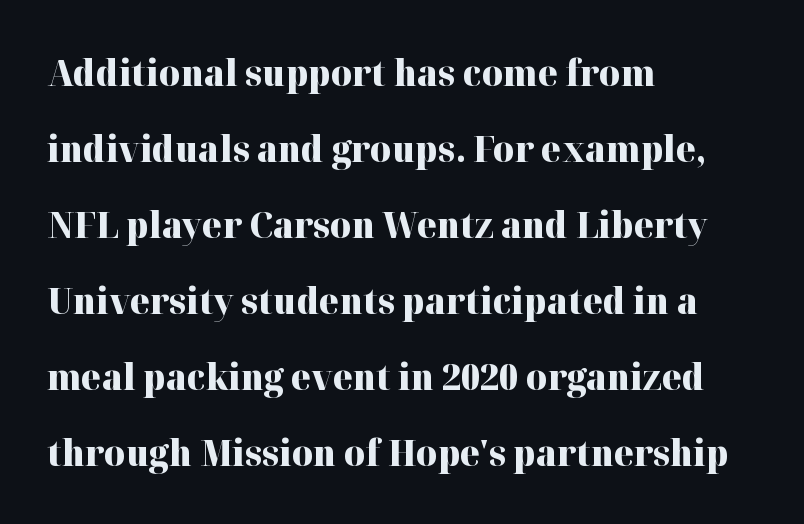
The characters display serif detailing at their extremities. Character widths vary here, with narrow letters taking less room than wide ones. Posture: straight, roman, zero tilt. Summary of vertical rhythm: relaxed, with wide interline spacing.
